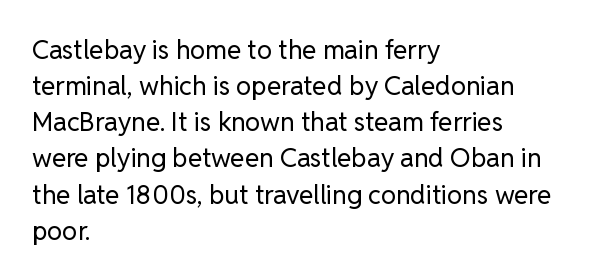
Teacher's note: observe the even left margin — that is flush-left alignment. Students, note that the glyphs here touch the page at normal intervals. Do the letters lean? They stand straight. Descenders hang freely into open space. Stem width sits at or under what a default text font uses.
